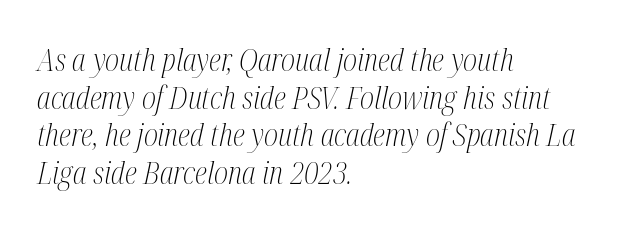
{"serif": "yes", "italic": "yes", "lean": "right", "slant_degrees": 12, "bold": "no", "weight": "light", "width": "condensed", "stroke_contrast": "medium", "x_height": "medium", "monospaced": "no", "underline": "no", "align": "left", "line_spacing_ratio": 1.21, "letter_spacing": "normal", "letter_spacing_em": 0.0, "glyph_px": 31}
